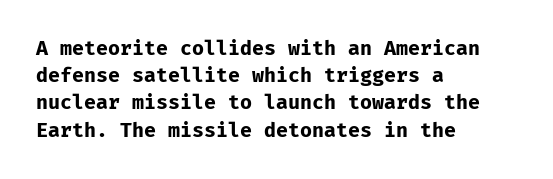
{"italic": "no", "bold": "yes", "underline": "no", "align": "left", "line_spacing": "normal", "line_spacing_ratio": 1.36, "letter_spacing": "normal", "letter_spacing_em": 0.0, "glyph_px": 20}
